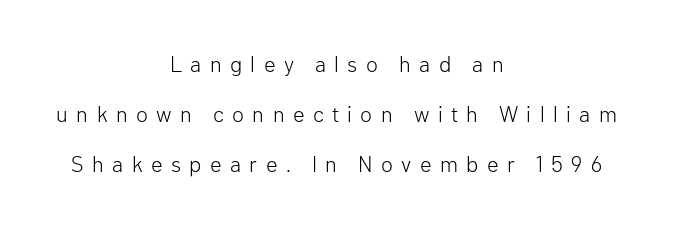
The image shows 22 px text type, upright; set centered, loose line spacing (2.28x), unusually wide letter spacing (+0.38 em), not underlined.
